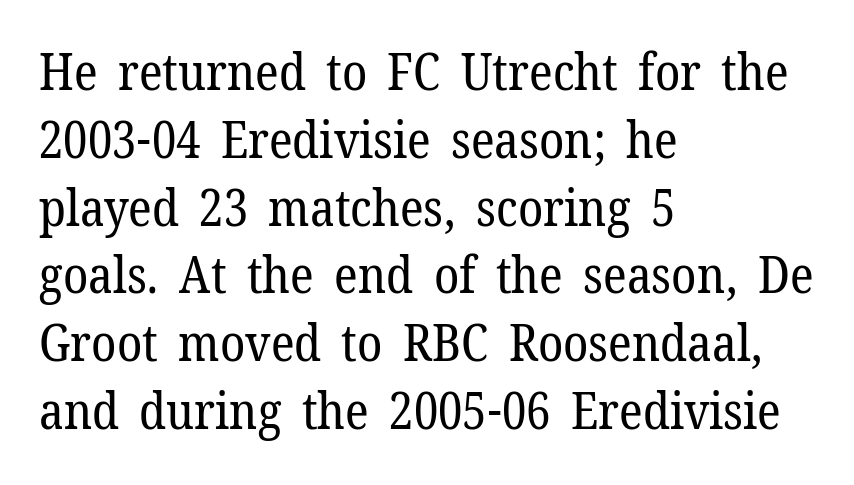
The image shows 51 px regular-weight serif type, upright; set left-aligned, normal line spacing (1.33x), normal letter spacing, not underlined; low stroke contrast and a medium x-height.
